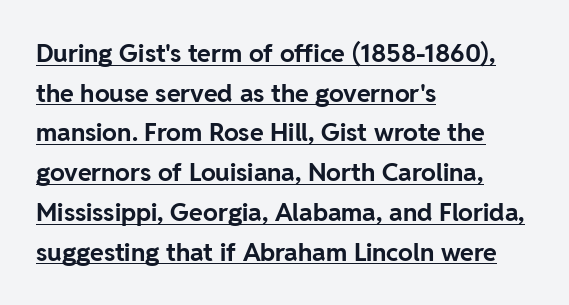
Default kerning and tracking; the words read as compact shapes. Each line of the rendering has a horizontal stroke beneath the glyphs. The leading is moderate, giving the passage an even texture. Every stem runs plumb, perpendicular to the baseline. Bold? Absolutely — the strokes are thick and heavy. Horizontal alignment here is leftward, the default for most running prose.
